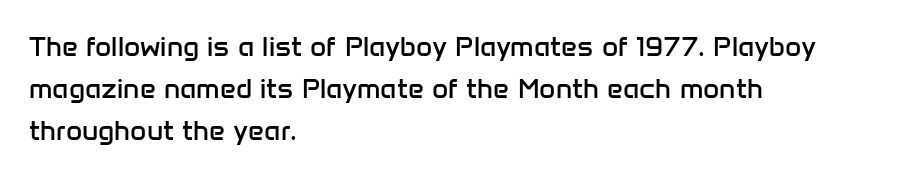
{"serif": "no", "italic": "no", "bold": "no", "weight": "regular", "width": "normal", "stroke_contrast": "low", "x_height": "medium", "monospaced": "no", "underline": "no", "align": "left", "line_spacing": "normal", "line_spacing_ratio": 1.5, "letter_spacing": "normal", "letter_spacing_em": 0.0, "glyph_px": 28}
